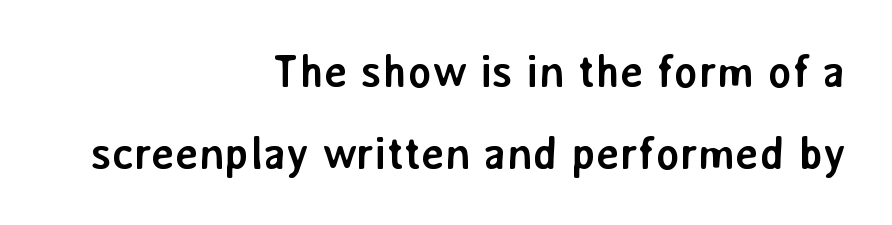
Q: Is the text bold? A: Yes.
Q: Is the text italic (slanted)? A: No, it is upright.
Q: Is the typeface a serif or a sans-serif typeface? A: Sans-serif.
Q: Is the text underlined? A: No.
Q: How is the paragraph aligned? A: Right-aligned.
Q: Is the spacing between letters normal or unusually wide? A: Normal.
Q: Width (condensed, normal, or wide)? A: Normal.
Q: Stroke contrast? A: Low.
Q: x-height? A: Medium.
Q: Monospaced? A: No.
